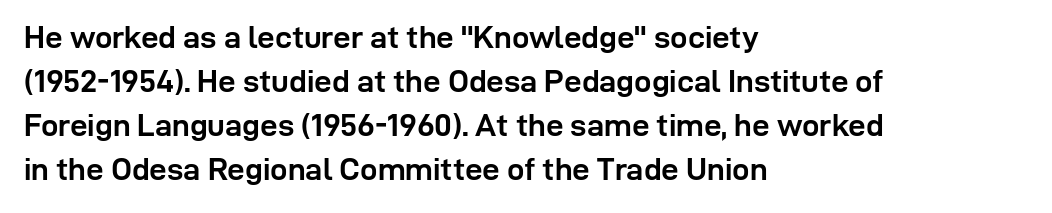
Q: Is the text bold? A: Yes.
Q: Is the text italic (slanted)? A: No, it is upright.
Q: Is the typeface a serif or a sans-serif typeface? A: Sans-serif.
Q: Is the text underlined? A: No.
Q: How is the paragraph aligned? A: Left-aligned.
Q: Is the spacing between letters normal or unusually wide? A: Normal.
Q: Is the spacing between lines tight, normal or loose? A: Normal.
Q: Width (condensed, normal, or wide)? A: Normal.
Q: Stroke contrast? A: Low.
Q: x-height? A: Medium.
Q: Monospaced? A: No.
